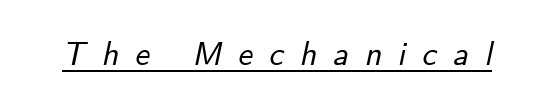
Q: Is the text italic (slanted)? A: Yes, it leans right by about 12 degrees.
Q: Is the text underlined? A: Yes.
Q: Is the spacing between letters normal or unusually wide? A: Unusually wide.
Q: Width (condensed, normal, or wide)? A: Normal.
Q: Stroke contrast? A: Low.
Q: x-height? A: Small.
Q: Monospaced? A: No.
